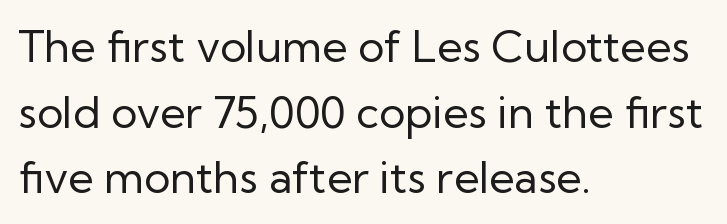
Q: Is the text bold? A: No.
Q: Is the text italic (slanted)? A: No, it is upright.
Q: Is the typeface a serif or a sans-serif typeface? A: Sans-serif.
Q: Is the text underlined? A: No.
Q: How is the paragraph aligned? A: Left-aligned.
Q: Is the spacing between letters normal or unusually wide? A: Normal.
Q: Is the spacing between lines tight, normal or loose? A: Normal.
Q: Width (condensed, normal, or wide)? A: Normal.
Q: Stroke contrast? A: Low.
Q: x-height? A: Medium.
Q: Monospaced? A: No.
